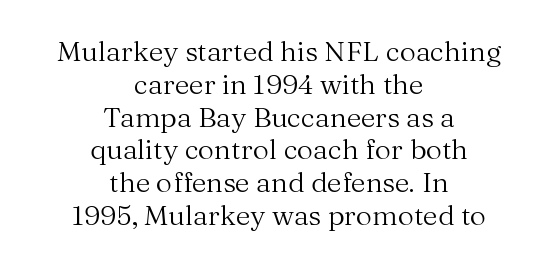
Varying glyph widths throughout — classic text-font behaviour. Letters have the restrained weight of plain body copy at most. This rendering uses center alignment, leaving both contours irregular but symmetric. Honestly, there is no underline to notice here at all. Short note: letters normally spaced.
